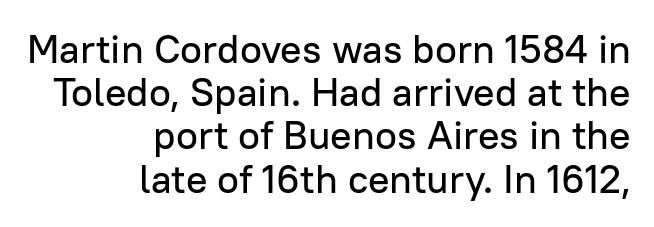
Q: Is the text italic (slanted)? A: No, it is upright.
Q: Is the typeface a serif or a sans-serif typeface? A: Sans-serif.
Q: Is the text underlined? A: No.
Q: How is the paragraph aligned? A: Right-aligned.
Q: Is the spacing between letters normal or unusually wide? A: Normal.
Q: Is the spacing between lines tight, normal or loose? A: Tight.
Q: Width (condensed, normal, or wide)? A: Normal.
Q: Stroke contrast? A: Low.
Q: x-height? A: Medium.
Q: Monospaced? A: No.
